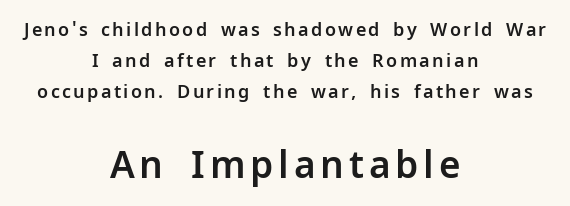
Q: Is the text italic (slanted)? A: No, it is upright.
Q: Is the typeface a serif or a sans-serif typeface? A: Sans-serif.
Q: Is the text underlined? A: No.
Q: How is the paragraph aligned? A: Centered.
Q: Which block of text is set in a larger size, the first (top) or the second (bottom)? A: The second (bottom) one.
Q: Width (condensed, normal, or wide)? A: Normal.
Q: Stroke contrast? A: Low.
Q: x-height? A: Medium.
Q: Monospaced? A: No.
